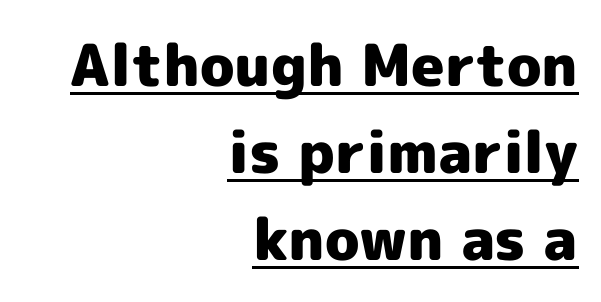
The image shows 58 px heavy sans-serif type, upright; set right-aligned, normal line spacing (1.5x), normal letter spacing, underlined; a medium x-height.
